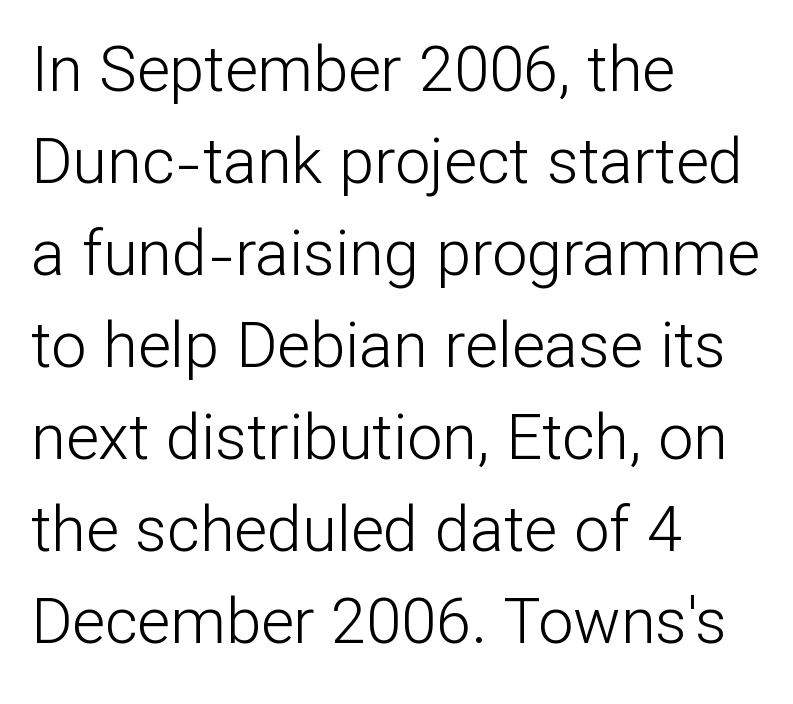
The image shows 63 px light sans-serif type, upright; set left-aligned, normal line spacing (1.46x), normal letter spacing, not underlined; low stroke contrast and a medium x-height.
